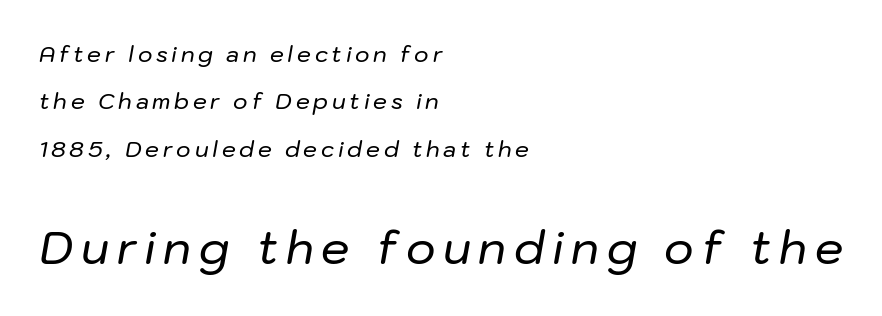
Q: Is the text italic (slanted)? A: Yes, it leans right by about 10 degrees.
Q: Is the text underlined? A: No.
Q: How is the paragraph aligned? A: Left-aligned.
Q: Is the spacing between lines tight, normal or loose? A: Loose.
Q: Which block of text is set in a larger size, the first (top) or the second (bottom)? A: The second (bottom) one.
Q: Width (condensed, normal, or wide)? A: Normal.
Q: Stroke contrast? A: Low.
Q: x-height? A: Medium.
Q: Monospaced? A: No.
